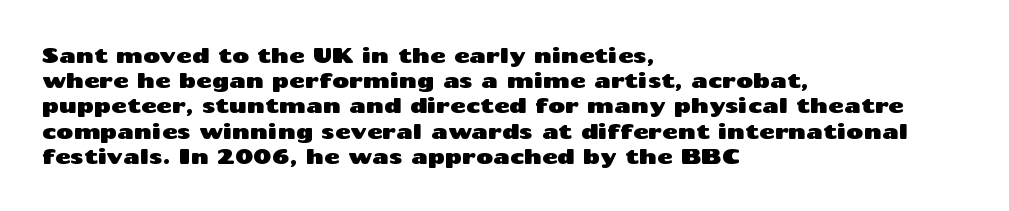
Posture: straight, roman, zero tilt. A clean baseline with only descenders dipping below it. Does the copy run flush right? No — it runs flush left. Tracking value appears to be zero — textbook default spacing.
